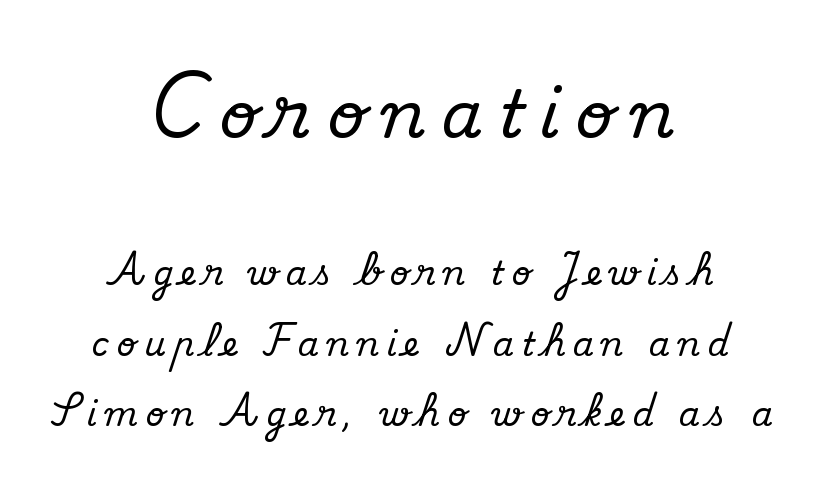
{"serif": "yes", "width": "normal", "stroke_contrast": "medium", "x_height": "small", "monospaced": "no", "underline": "no", "align": "center", "line_spacing": "loose", "line_spacing_ratio": 2.14, "letter_spacing": "wide", "letter_spacing_em": 0.24, "larger_block": "first", "size_ratio": 2.0, "glyph_px": 66}
